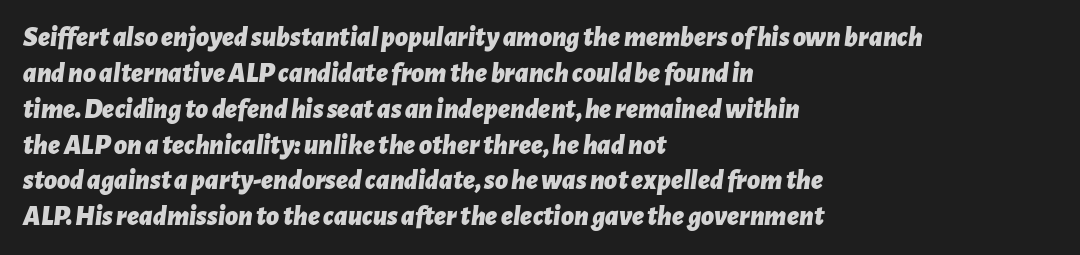
The rendering uses natural spacing where letterforms have individual widths. Teacher's note: observe the even left margin — that is flush-left alignment. Normally led — the rows are evenly, conventionally spaced. Here the glyphs are tracked normally, forming tight word shapes. Lines of text with bare space underneath.
